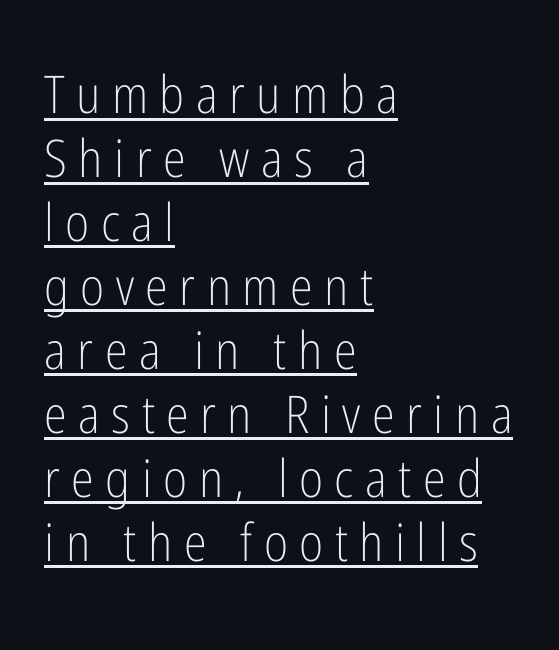
{"serif": "no", "italic": "no", "bold": "no", "weight": "light", "width": "condensed", "stroke_contrast": "low", "x_height": "medium", "monospaced": "no", "underline": "yes", "align": "left", "line_spacing_ratio": 1.23, "letter_spacing": "wide", "letter_spacing_em": 0.22, "glyph_px": 52}
